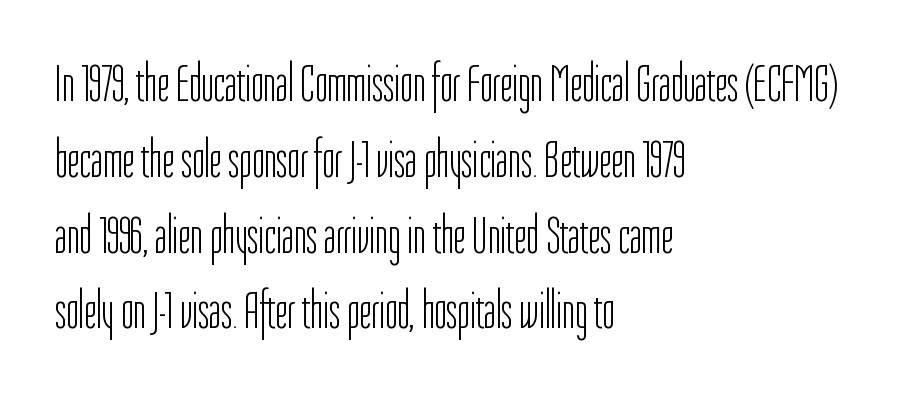
The image shows 53 px light, condensed sans-serif type, upright; set left-aligned, normal line spacing (1.43x), normal letter spacing, not underlined; low stroke contrast and a medium x-height.
